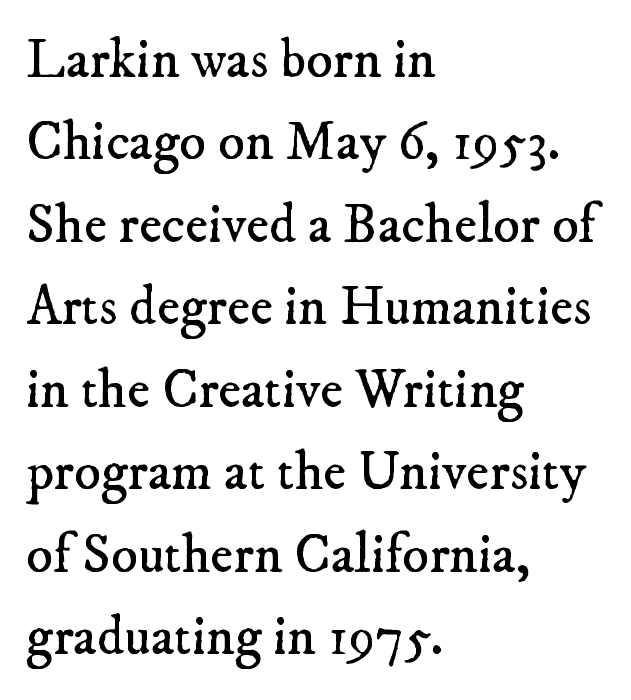
The characters are drawn with everyday or finer stroke widths. Caption: multi-line text, flush left, ragged right. Normally led — the rows are evenly, conventionally spaced. Compared with typical body copy, the letter spacing here is the same.
